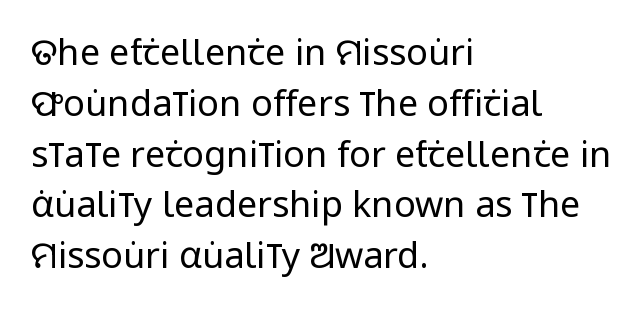
Q: Is the text bold? A: No.
Q: Is the text italic (slanted)? A: No, it is upright.
Q: Is the typeface a serif or a sans-serif typeface? A: Sans-serif.
Q: Is the text underlined? A: No.
Q: How is the paragraph aligned? A: Left-aligned.
Q: Is the spacing between letters normal or unusually wide? A: Normal.
Q: Is the spacing between lines tight, normal or loose? A: Normal.
Q: Width (condensed, normal, or wide)? A: Condensed.
Q: Stroke contrast? A: Low.
Q: x-height? A: Large.
Q: Monospaced? A: No.
